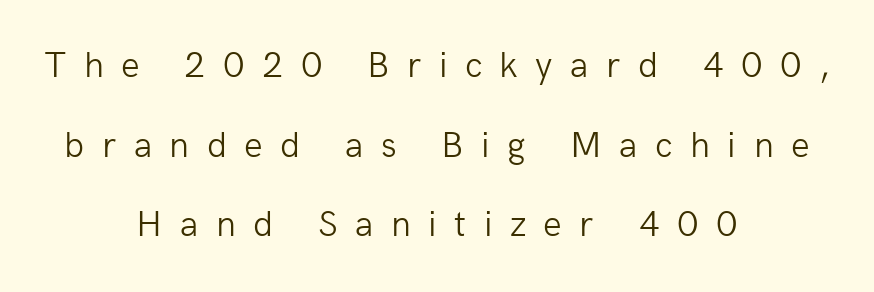
{"serif": "no", "italic": "no", "bold": "no", "weight": "light", "width": "normal", "stroke_contrast": "low", "x_height": "medium", "monospaced": "no", "underline": "no", "align": "center", "line_spacing": "loose", "line_spacing_ratio": 2.15, "letter_spacing": "wide", "letter_spacing_em": 0.47, "glyph_px": 37}
